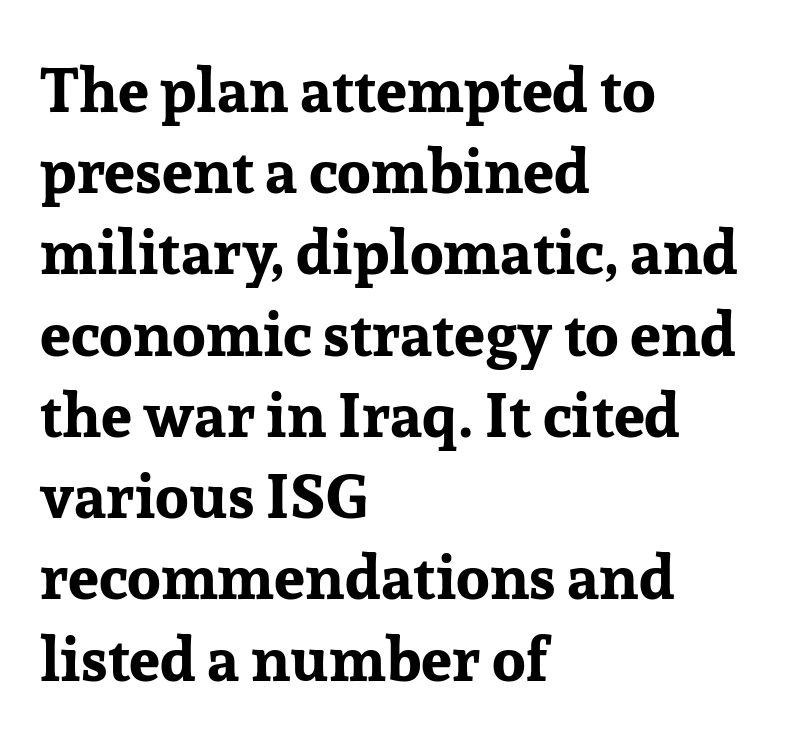
The image shows 62 px bold serif type, upright; set left-aligned, normal line spacing (1.31x), normal letter spacing, not underlined; low stroke contrast and a medium x-height.
